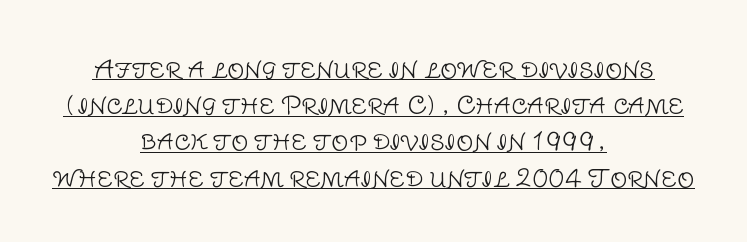
Q: Is the text bold? A: No.
Q: Is the text italic (slanted)? A: Yes.
Q: Is the text underlined? A: Yes.
Q: How is the paragraph aligned? A: Centered.
Q: Is the spacing between letters normal or unusually wide? A: Normal.
Q: Is the spacing between lines tight, normal or loose? A: Normal.
